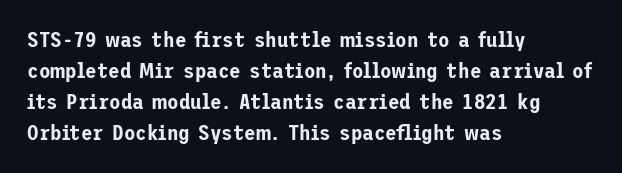
Q: Is the text italic (slanted)? A: No, it is upright.
Q: Is the text underlined? A: No.
Q: How is the paragraph aligned? A: Left-aligned.
Q: Is the spacing between letters normal or unusually wide? A: Normal.
Q: Is the spacing between lines tight, normal or loose? A: Normal.
